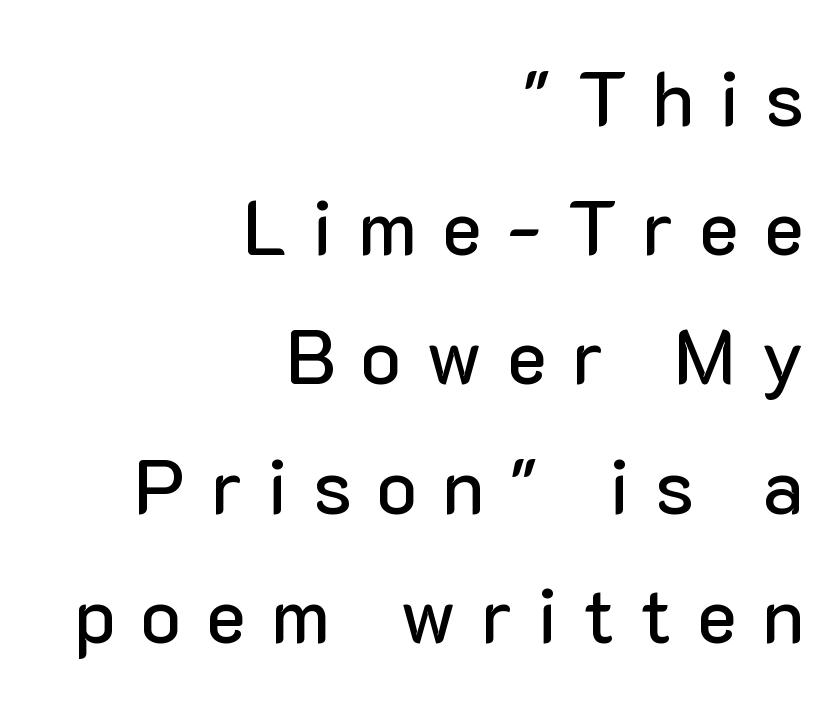
Plain, unruled lines of type. The gaps between neighbouring characters are conspicuously large. Right-aligned paragraph, ragged on the left. Nothing sits at the stroke ends, so this counts as sans-serif. A typesetter would mark this as roman, not italic. Is this a fixed-width face? No — the glyphs have proportional, varying widths.
